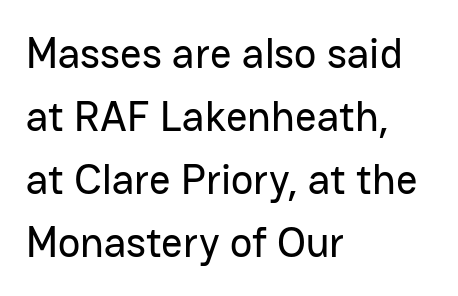
The image shows 42 px sans-serif type, upright; set left-aligned, normal line spacing (1.5x), normal letter spacing, not underlined; low stroke contrast and a medium x-height.
